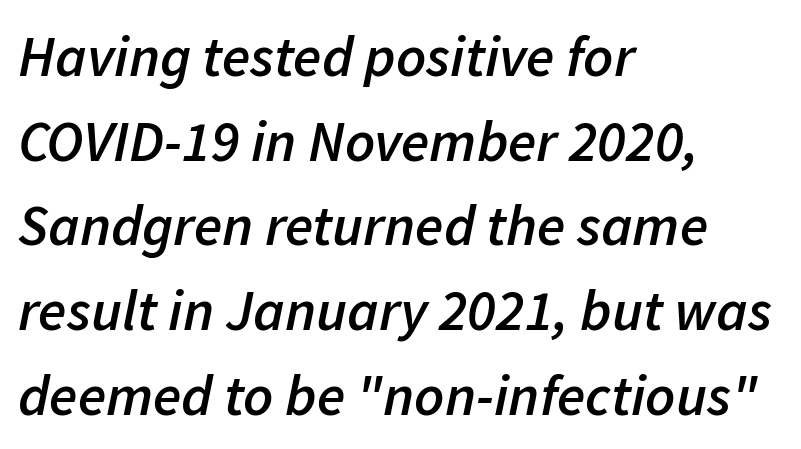
Q: Is the text bold? A: Semi-bold.
Q: Is the text italic (slanted)? A: Yes, it leans right by about 11 degrees.
Q: Is the text underlined? A: No.
Q: How is the paragraph aligned? A: Left-aligned.
Q: Is the spacing between letters normal or unusually wide? A: Normal.
Q: Is the spacing between lines tight, normal or loose? A: Normal.
Q: Width (condensed, normal, or wide)? A: Normal.
Q: Stroke contrast? A: Low.
Q: x-height? A: Medium.
Q: Monospaced? A: No.
